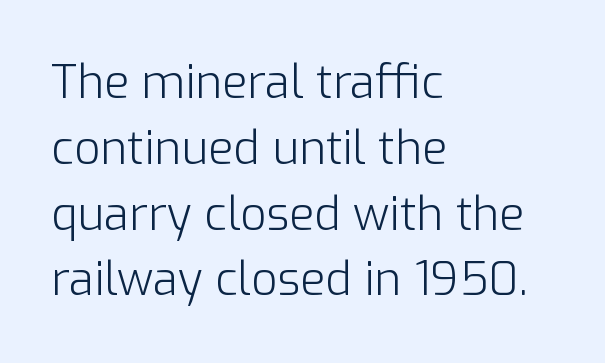
{"serif": "no", "italic": "no", "bold": "no", "weight": "light", "width": "normal", "stroke_contrast": "low", "x_height": "medium", "monospaced": "no", "underline": "no", "align": "left", "line_spacing": "normal", "line_spacing_ratio": 1.43, "letter_spacing": "normal", "letter_spacing_em": 0.0, "glyph_px": 46}
